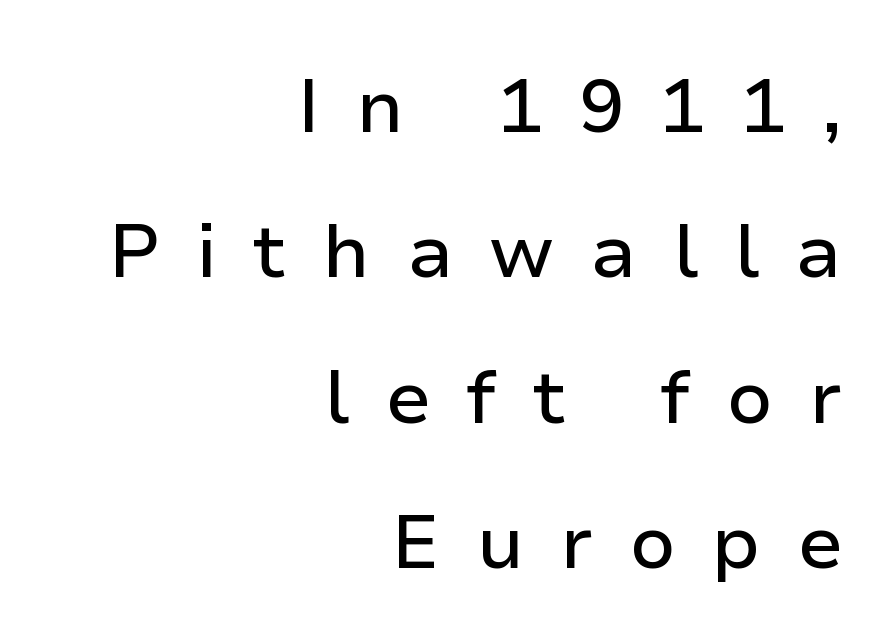
{"serif": "no", "italic": "no", "width": "normal", "stroke_contrast": "low", "x_height": "medium", "monospaced": "no", "underline": "no", "align": "right", "line_spacing": "loose", "line_spacing_ratio": 1.94, "letter_spacing": "wide", "letter_spacing_em": 0.48, "glyph_px": 75}
